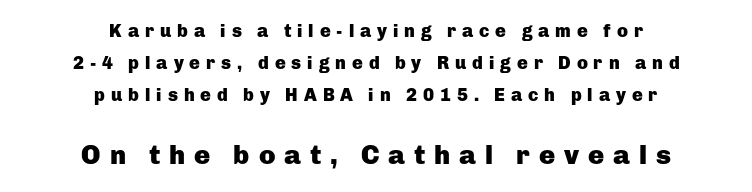
{"italic": "no", "bold": "yes", "underline": "no", "align": "center", "line_spacing_ratio": 1.79, "letter_spacing": "wide", "letter_spacing_em": 0.33, "larger_block": "second", "size_ratio": 1.5, "glyph_px": 27}
